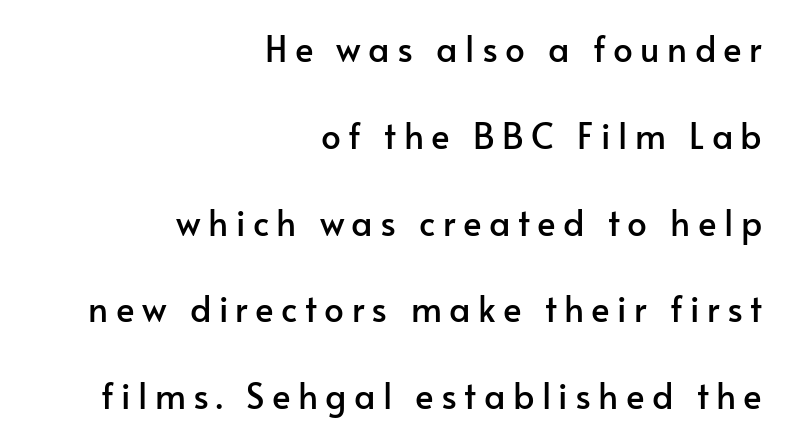
{"serif": "no", "italic": "no", "width": "normal", "stroke_contrast": "low", "x_height": "small", "monospaced": "no", "underline": "no", "align": "right", "line_spacing": "loose", "line_spacing_ratio": 2.48, "letter_spacing": "wide", "letter_spacing_em": 0.21, "glyph_px": 35}
